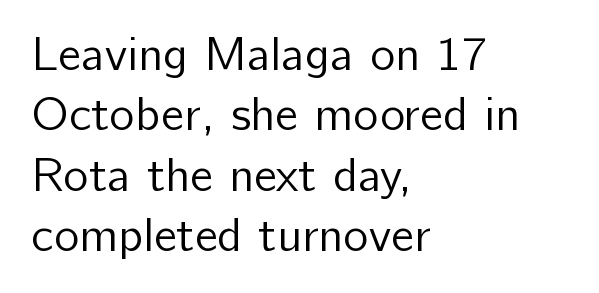
A clean baseline with only descenders dipping below it. You could not count columns in this text — the font is proportionally spaced. This rendering uses left alignment, leaving the right contour irregular. Words appear dense and cohesive because spacing is normal. The designer went with a sans here, leaving each stem footless. Weight: regular or lighter.
